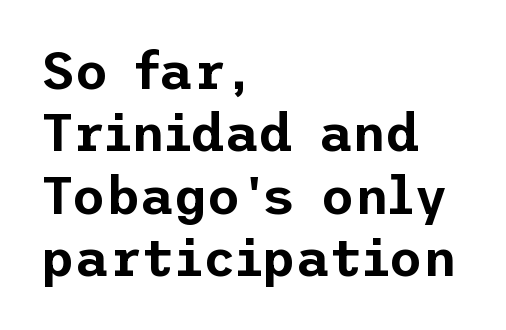
The horizontal fit of the characters is conventional and even. Honestly, there is no underline to notice here at all. The specimen reads as upright at a glance. In CSS terms this would be text-align: left.
